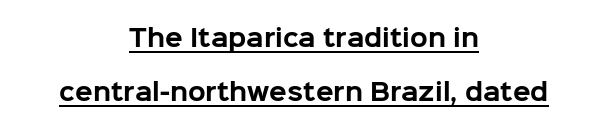
{"italic": "no", "bold": "yes", "underline": "yes", "align": "center", "line_spacing": "loose", "line_spacing_ratio": 2.33, "letter_spacing": "normal", "letter_spacing_em": 0.0, "glyph_px": 23}
